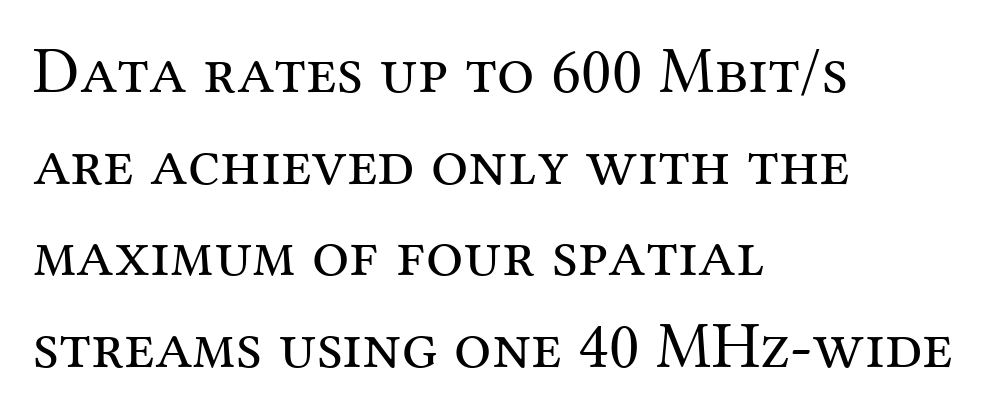
Summary of weight: not heavy and not bold. Every character sits straight up, as roman type does. Summary of vertical rhythm: regular, with standard interline spacing. Here the designer chose a conventional face with non-uniform glyph widths.
